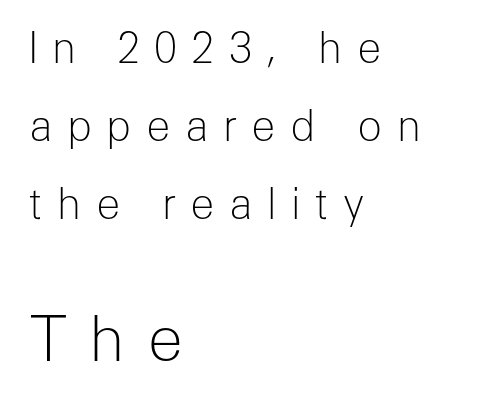
The image shows 61 px light sans-serif type, upright; set left-aligned, loose line spacing (1.9x), unusually wide letter spacing (+0.35 em), not underlined; the second (bottom) block is 1.49x larger; low stroke contrast and a medium x-height.
